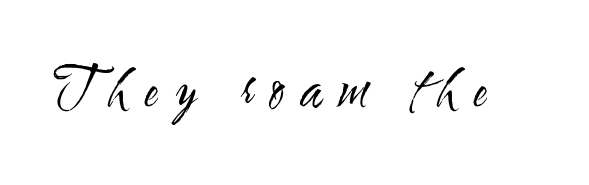
The rendering uses natural spacing where letterforms have individual widths. This sample uses expanded letter spacing, leaving extra air between glyphs. The designer went with a sans here, leaving each stem footless. The weight would be labelled regular, book, light, or lighter still.
